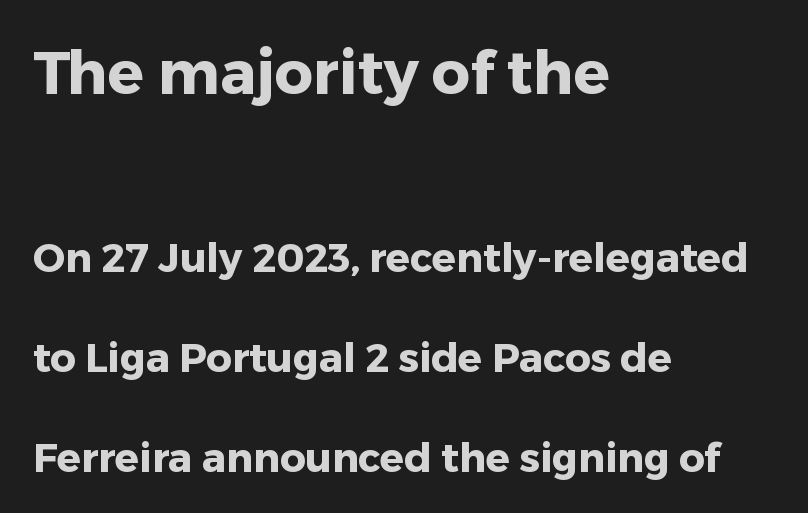
The image shows 60 px heavy sans-serif type, upright; set left-aligned, loose line spacing (2.5x), normal letter spacing, not underlined; the first (top) block is 1.5x larger; low stroke contrast and a medium x-height.
